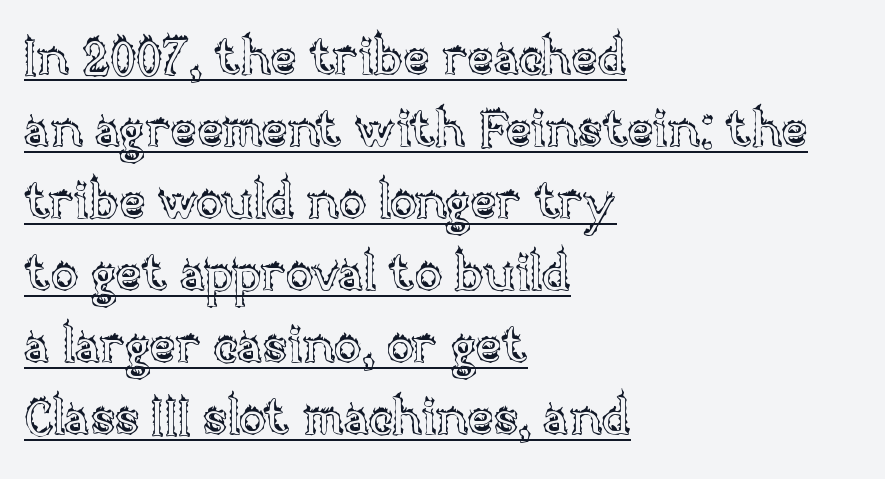
Designer's note — italics off, roman on. The glyphs are accompanied by a horizontal stroke just below them. Character widths vary here, with narrow letters taking less room than wide ones. Line starts are locked; line ends wander. Whoever set this chose a conventional vertical rhythm.
